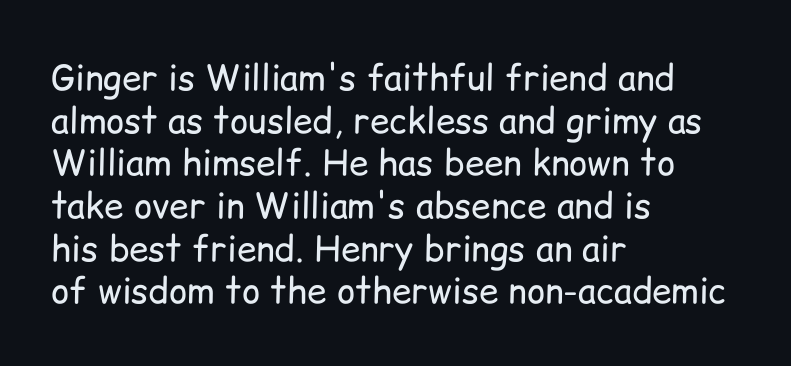
A classic flush-left, rag-right setting is used for this passage. Students, note that the glyphs here touch the page at normal intervals. The rendering uses natural spacing where letterforms have individual widths. Check under the words: just untouched page.
